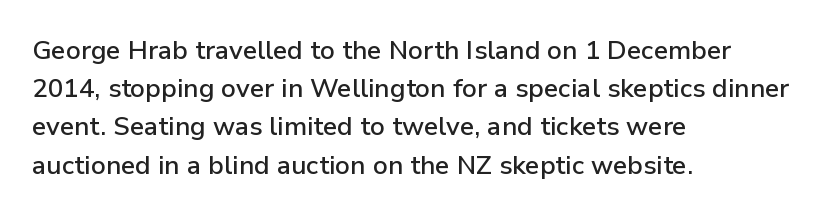
Q: Is the text italic (slanted)? A: No, it is upright.
Q: Is the text underlined? A: No.
Q: How is the paragraph aligned? A: Left-aligned.
Q: Is the spacing between letters normal or unusually wide? A: Normal.
Q: Is the spacing between lines tight, normal or loose? A: Normal.
